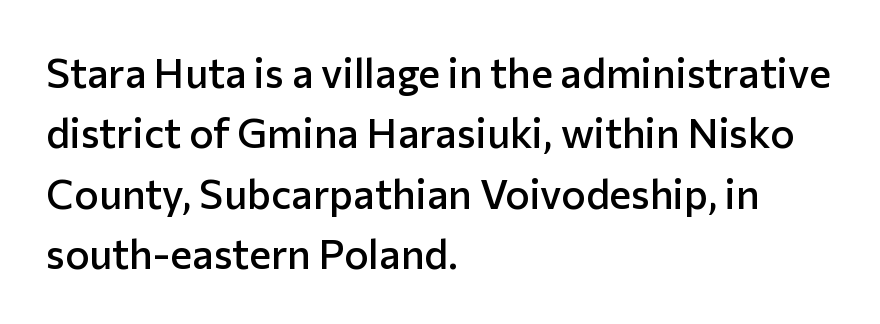
Every letter is mildly thick-stroked: semibold rather than bold. Every character sits straight up, as roman type does. This sample is left-justified, so line endings fall wherever the words run out. Think of a printed novel: that variable character pitch is what you see here. Honestly, there is no underline to notice here at all. This block has exactly the height ordinary leading produces.
